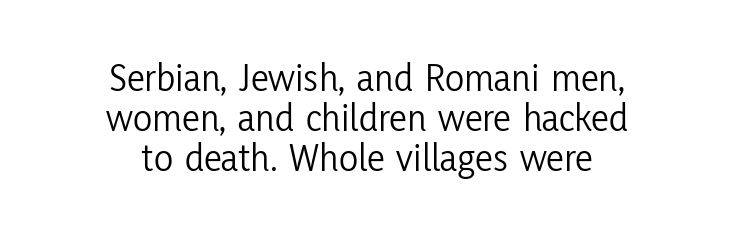
The typeface has the unassuming heft of standard copy or less. These lines huddle together more closely than default settings would place them. The passage shown is typed in a proportional face where columns would drift. Unlike italic type, these characters show no tilt at all.
